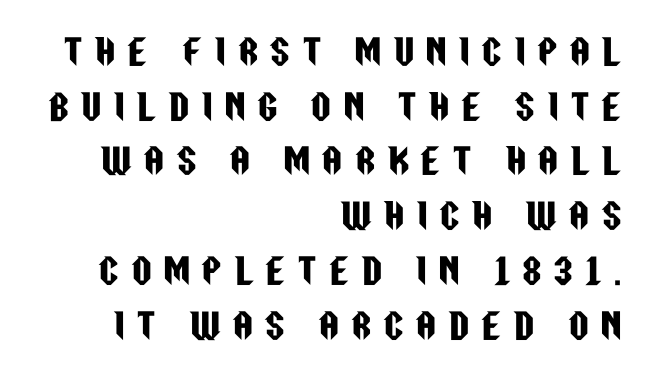
{"serif": "no", "italic": "no", "width": "condensed", "stroke_contrast": "low", "x_height": "large", "monospaced": "no", "underline": "no", "align": "right", "line_spacing": "normal", "line_spacing_ratio": 1.61, "letter_spacing": "wide", "letter_spacing_em": 0.38, "glyph_px": 34}
